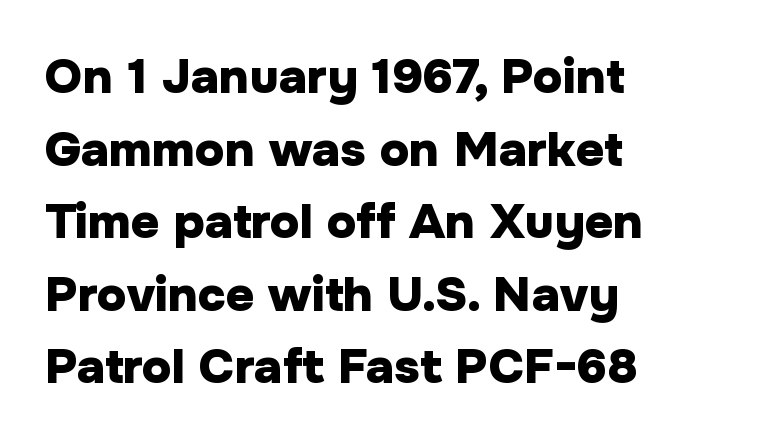
Words appear dense and cohesive because spacing is normal. The typesetter chose a ragged-right arrangement here. Nope, not italic — everything's standing straight. Note the varied advance widths — an 'i' is clearly narrower than an 'm'. A typesetter would label this face a sans.
